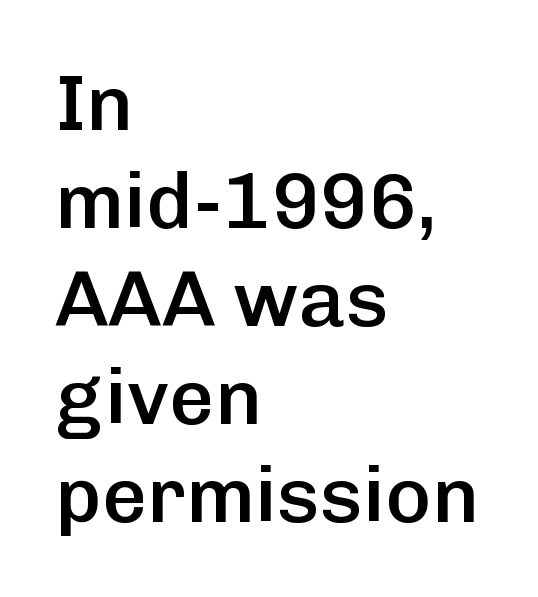
Unlike italic type, these characters show no tilt at all. A student would call this left alignment; a typographer would say flush left, rag right. Nobody touched the tracking dial on this one. The font family rendered here belongs to the sans-serif group. A fair bit of extra ink — the face is semibold, not bold.
